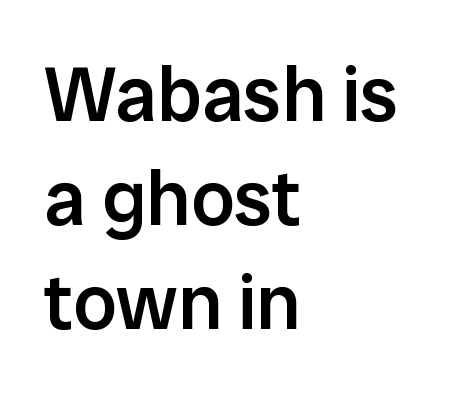
The image shows 77 px semibold sans-serif type, upright; set left-aligned, normal line spacing (1.35x), normal letter spacing, not underlined; low stroke contrast and a medium x-height.
